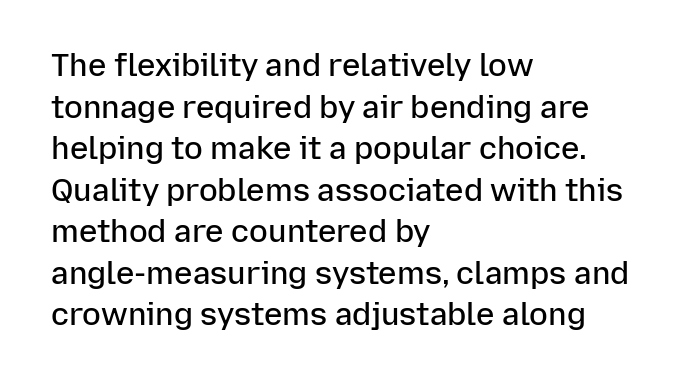
{"serif": "no", "italic": "no", "bold": "semi", "weight": "semibold", "width": "normal", "stroke_contrast": "low", "x_height": "medium", "monospaced": "no", "underline": "no", "align": "left", "line_spacing": "normal", "line_spacing_ratio": 1.34, "letter_spacing": "normal", "letter_spacing_em": 0.0, "glyph_px": 31}
